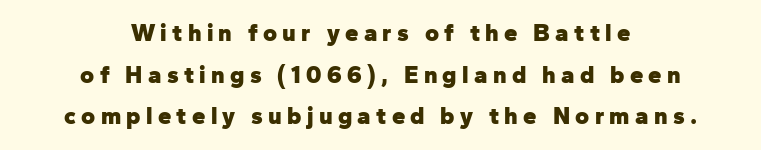
Q: Is the text bold? A: Yes.
Q: Is the text italic (slanted)? A: No, it is upright.
Q: Is the text underlined? A: No.
Q: How is the paragraph aligned? A: Centered.
Q: Is the spacing between letters normal or unusually wide? A: Unusually wide.
